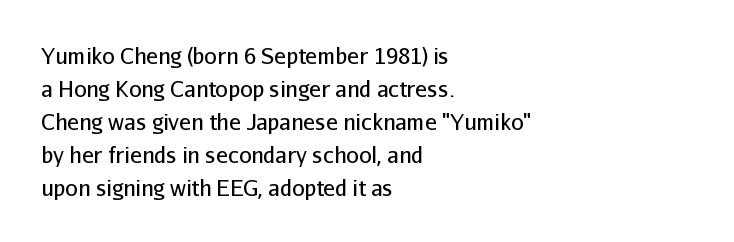
{"italic": "no", "bold": "no", "underline": "no", "align": "left", "line_spacing": "normal", "line_spacing_ratio": 1.5, "letter_spacing": "normal", "letter_spacing_em": 0.0, "glyph_px": 22}
